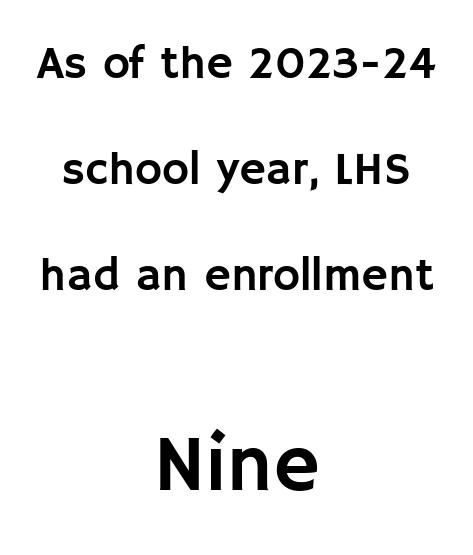
{"serif": "no", "italic": "no", "width": "normal", "stroke_contrast": "low", "x_height": "large", "monospaced": "no", "underline": "no", "align": "center", "line_spacing": "loose", "line_spacing_ratio": 2.3, "letter_spacing": "normal", "letter_spacing_em": 0.0, "larger_block": "second", "size_ratio": 1.74, "glyph_px": 80}
